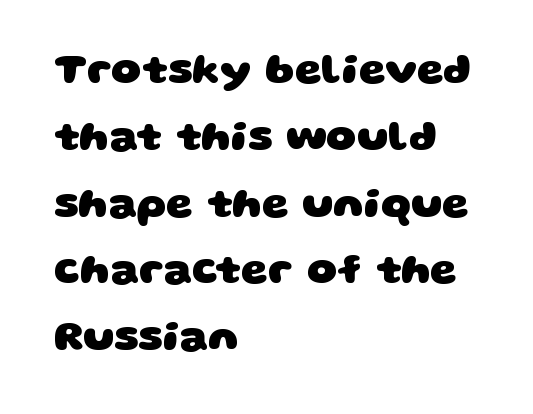
{"serif": "no", "bold": "yes", "weight": "heavy", "width": "wide", "stroke_contrast": "low", "x_height": "large", "monospaced": "no", "underline": "no", "align": "left", "line_spacing": "normal", "line_spacing_ratio": 1.59, "letter_spacing": "normal", "letter_spacing_em": 0.0, "glyph_px": 42}
